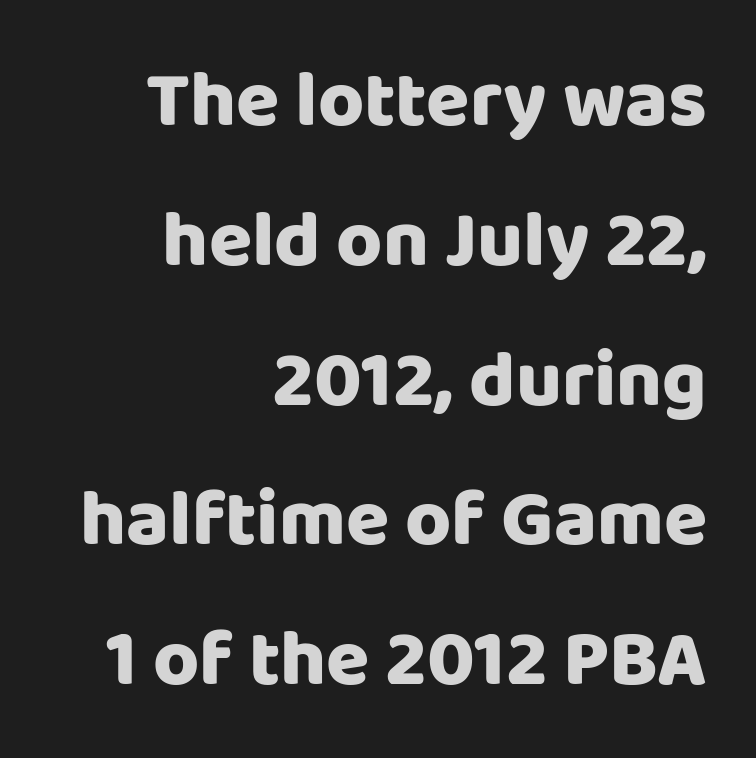
A typesetter would call this proportional, since set widths differ per character. Posture: vertical. Rule under the text: the space is simply empty. Notice how the passage keeps a crisp vertical edge on the right only. This rendering employs a face without finishing strokes, i.e., a sans-serif.
